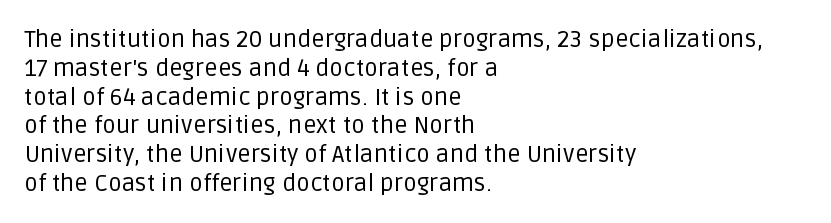
The image shows 24 px text type, upright; set left-aligned, line spacing 1.2x, normal letter spacing, not underlined.
